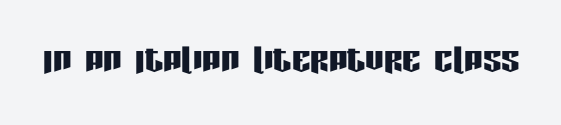
The image shows 46 px condensed sans-serif type, upright; set normal letter spacing, not underlined; low stroke contrast and a large x-height.
